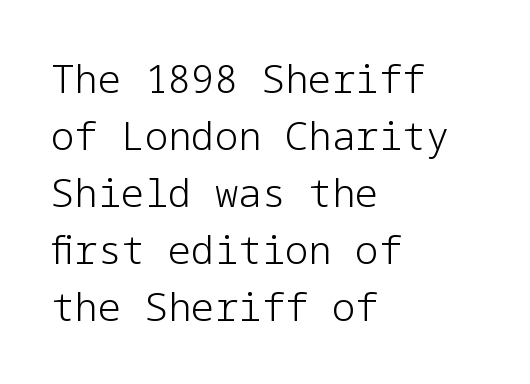
{"serif": "no", "italic": "no", "bold": "no", "weight": "light", "width": "normal", "stroke_contrast": "low", "x_height": "medium", "underline": "no", "align": "left", "line_spacing": "normal", "line_spacing_ratio": 1.46, "letter_spacing": "normal", "letter_spacing_em": 0.0, "glyph_px": 39}
